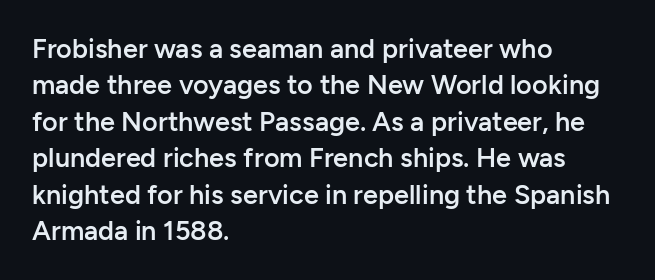
{"italic": "no", "bold": "semi", "underline": "no", "align": "left", "line_spacing": "normal", "line_spacing_ratio": 1.35, "letter_spacing": "normal", "letter_spacing_em": 0.0, "glyph_px": 27}
